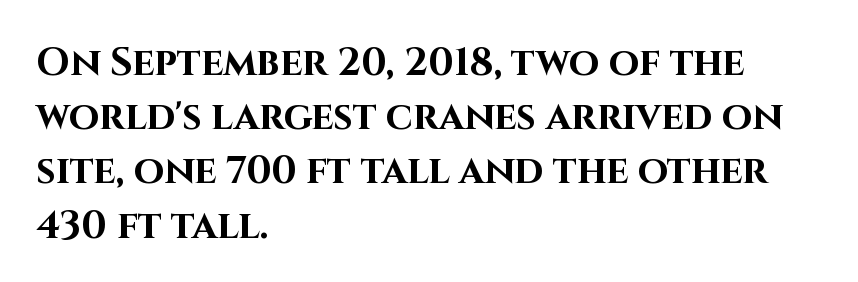
Q: Is the text bold? A: Yes.
Q: Is the text italic (slanted)? A: No, it is upright.
Q: Is the typeface a serif or a sans-serif typeface? A: Sans-serif.
Q: Is the text underlined? A: No.
Q: How is the paragraph aligned? A: Left-aligned.
Q: Is the spacing between letters normal or unusually wide? A: Normal.
Q: Is the spacing between lines tight, normal or loose? A: Normal.
Q: Width (condensed, normal, or wide)? A: Normal.
Q: Stroke contrast? A: High.
Q: x-height? A: Large.
Q: Monospaced? A: No.
